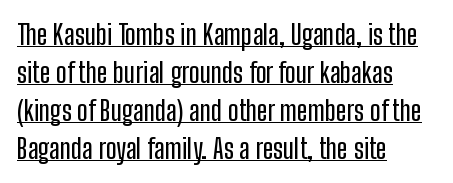
Q: Is the text italic (slanted)? A: No, it is upright.
Q: Is the typeface a serif or a sans-serif typeface? A: Sans-serif.
Q: Is the text underlined? A: Yes.
Q: How is the paragraph aligned? A: Left-aligned.
Q: Is the spacing between letters normal or unusually wide? A: Normal.
Q: Is the spacing between lines tight, normal or loose? A: Normal.
Q: Width (condensed, normal, or wide)? A: Condensed.
Q: Stroke contrast? A: Low.
Q: x-height? A: Medium.
Q: Monospaced? A: No.
